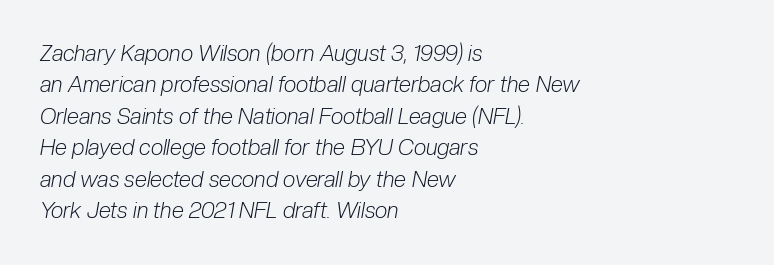
Regular leading. Here the glyphs are tracked normally, forming tight word shapes. Vertical stems look standard width or narrower in stroke. No word sits above an underline. The passage is arranged the way most books set body copy — flush left. The typography opts for an oblique posture over an upright one.
